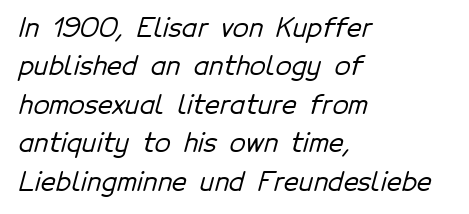
Q: Is the text underlined? A: No.
Q: How is the paragraph aligned? A: Left-aligned.
Q: Is the spacing between letters normal or unusually wide? A: Normal.
Q: Is the spacing between lines tight, normal or loose? A: Normal.
